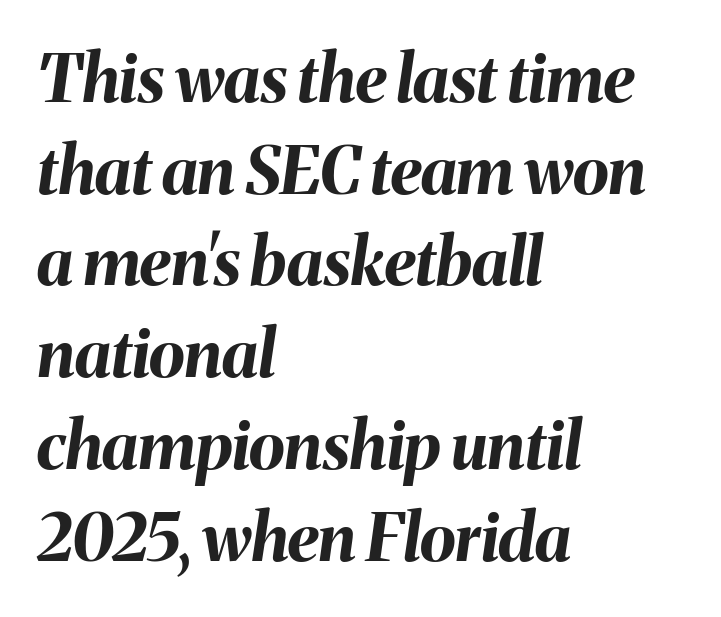
Q: Is the text bold? A: Yes.
Q: Is the text italic (slanted)? A: Yes, it leans right by about 8 degrees.
Q: Is the text underlined? A: No.
Q: How is the paragraph aligned? A: Left-aligned.
Q: Is the spacing between letters normal or unusually wide? A: Normal.
Q: Is the spacing between lines tight, normal or loose? A: Normal.
Q: Width (condensed, normal, or wide)? A: Normal.
Q: Stroke contrast? A: Medium.
Q: x-height? A: Medium.
Q: Monospaced? A: No.
